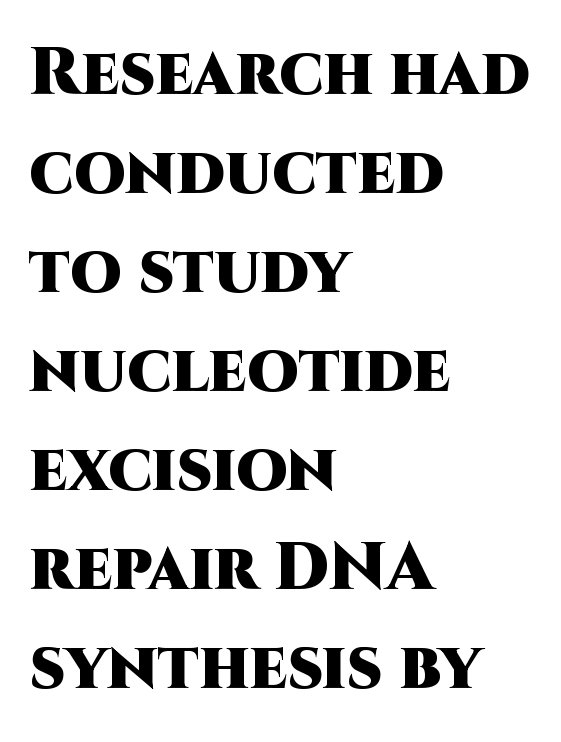
{"serif": "no", "italic": "no", "bold": "yes", "weight": "heavy", "width": "normal", "stroke_contrast": "high", "x_height": "large", "monospaced": "no", "underline": "no", "align": "left", "line_spacing": "normal", "line_spacing_ratio": 1.5, "letter_spacing": "normal", "letter_spacing_em": 0.0, "glyph_px": 66}
